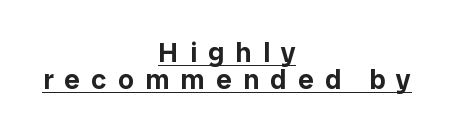
The image shows 28 px sans-serif type, upright; set centered, tight line spacing (0.97x), unusually wide letter spacing (+0.4 em), underlined; low stroke contrast and a medium x-height.
